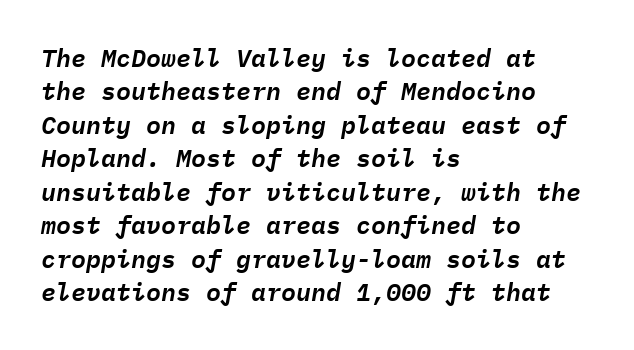
Q: Is the text italic (slanted)? A: Yes, it leans right by about 9 degrees.
Q: Is the text underlined? A: No.
Q: How is the paragraph aligned? A: Left-aligned.
Q: Is the spacing between letters normal or unusually wide? A: Normal.
Q: Is the spacing between lines tight, normal or loose? A: Normal.
